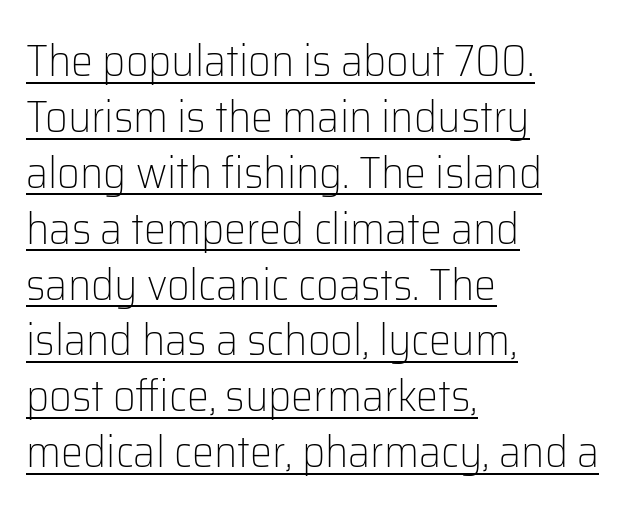
{"serif": "no", "italic": "no", "bold": "no", "weight": "light", "width": "normal", "stroke_contrast": "low", "x_height": "medium", "monospaced": "no", "underline": "yes", "align": "left", "line_spacing": "normal", "line_spacing_ratio": 1.27, "letter_spacing": "normal", "letter_spacing_em": 0.0, "glyph_px": 44}
